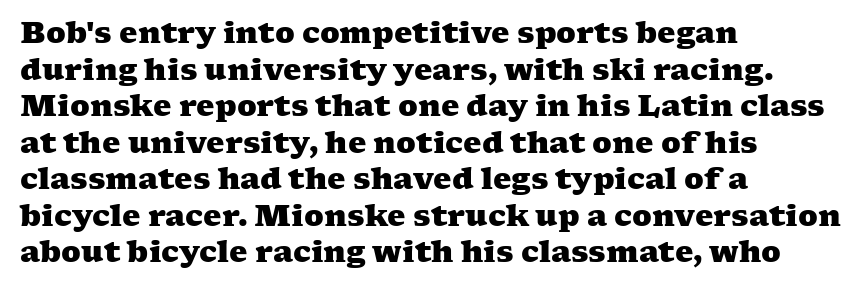
{"serif": "yes", "bold": "yes", "weight": "heavy", "width": "wide", "stroke_contrast": "medium", "x_height": "medium", "monospaced": "no", "underline": "no", "align": "left", "line_spacing": "normal", "line_spacing_ratio": 1.26, "letter_spacing": "normal", "letter_spacing_em": 0.0, "glyph_px": 29}
